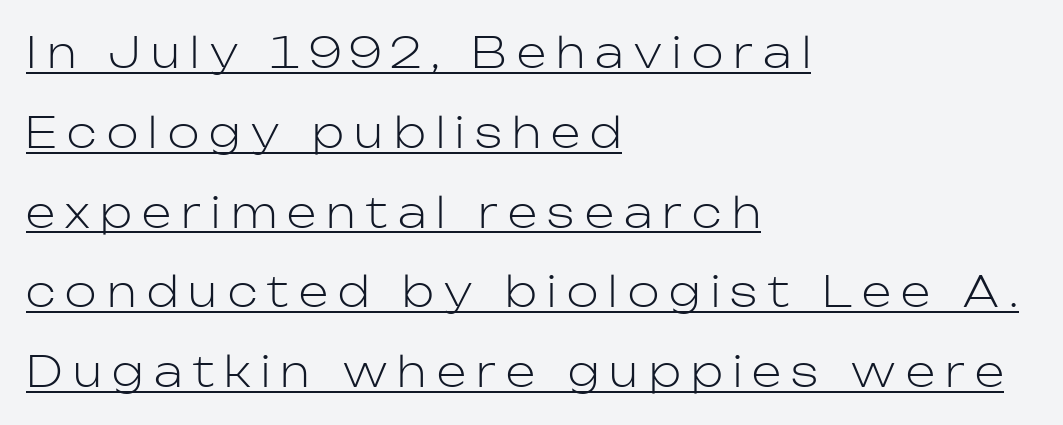
The image shows 42 px light sans-serif type, upright; set left-aligned, loose line spacing (1.9x), unusually wide letter spacing (+0.25 em), underlined; low stroke contrast and a medium x-height.
